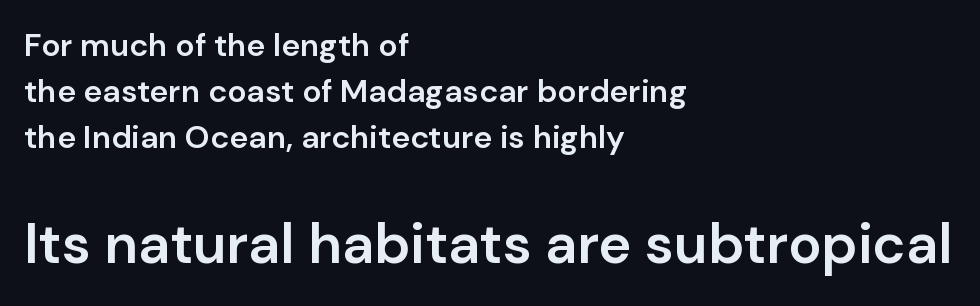
{"serif": "no", "italic": "no", "bold": "semi", "weight": "semibold", "width": "normal", "stroke_contrast": "low", "x_height": "medium", "monospaced": "no", "underline": "no", "align": "left", "line_spacing": "normal", "line_spacing_ratio": 1.44, "letter_spacing": "normal", "letter_spacing_em": 0.0, "larger_block": "second", "size_ratio": 1.75, "glyph_px": 56}
